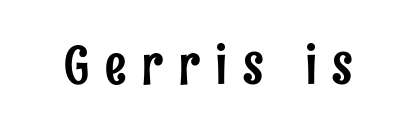
The words here are not underlined. The tracking jumps out immediately: characters are airy and widely separated. The letters advance in unequal steps, a hallmark of proportional type. The font family rendered here belongs to the sans-serif group. Upright lettering throughout.
